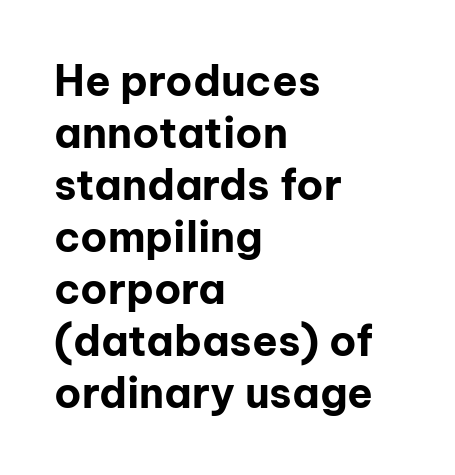
{"serif": "no", "italic": "no", "bold": "yes", "weight": "bold", "width": "normal", "stroke_contrast": "low", "x_height": "medium", "monospaced": "no", "underline": "no", "align": "left", "line_spacing_ratio": 1.24, "letter_spacing": "normal", "letter_spacing_em": 0.0, "glyph_px": 42}
